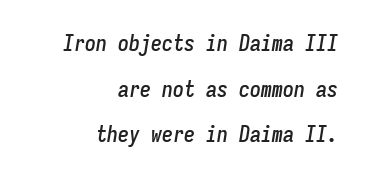
Only glyphs here, with clear space below each row. Notice how the passage keeps a crisp vertical edge on the right only. Students, note that the glyphs here touch the page at normal intervals. Notice how the stems are inclined rather than vertical — that's the hallmark of italics.
